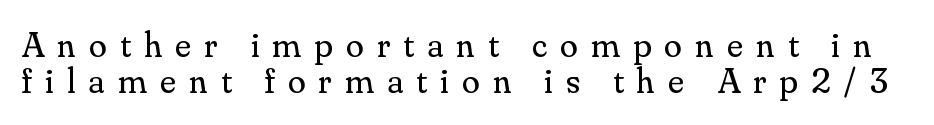
{"serif": "yes", "italic": "no", "bold": "no", "weight": "regular", "width": "normal", "stroke_contrast": "medium", "x_height": "small", "monospaced": "no", "underline": "no", "line_spacing": "tight", "line_spacing_ratio": 1.01, "letter_spacing": "wide", "letter_spacing_em": 0.37, "glyph_px": 36}
